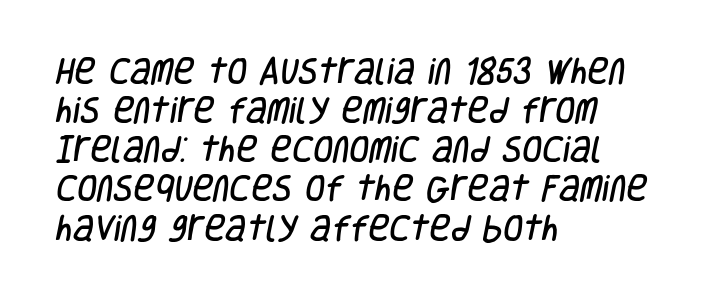
Q: Is the typeface a serif or a sans-serif typeface? A: Sans-serif.
Q: Is the text underlined? A: No.
Q: How is the paragraph aligned? A: Left-aligned.
Q: Is the spacing between letters normal or unusually wide? A: Normal.
Q: Is the spacing between lines tight, normal or loose? A: Normal.
Q: Width (condensed, normal, or wide)? A: Condensed.
Q: Stroke contrast? A: Low.
Q: x-height? A: Large.
Q: Monospaced? A: No.
